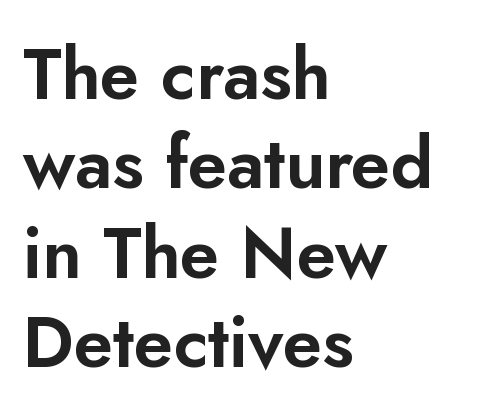
Q: Is the text italic (slanted)? A: No, it is upright.
Q: Is the typeface a serif or a sans-serif typeface? A: Sans-serif.
Q: Is the text underlined? A: No.
Q: How is the paragraph aligned? A: Left-aligned.
Q: Is the spacing between letters normal or unusually wide? A: Normal.
Q: Is the spacing between lines tight, normal or loose? A: Normal.
Q: Width (condensed, normal, or wide)? A: Normal.
Q: Stroke contrast? A: Low.
Q: x-height? A: Small.
Q: Monospaced? A: No.
